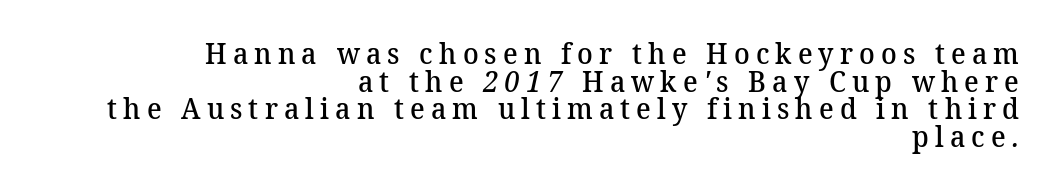
The image shows 29 px semibold serif type; set right-aligned, tight line spacing (0.95x), unusually wide letter spacing (+0.21 em), not underlined; medium stroke contrast and a medium x-height.
